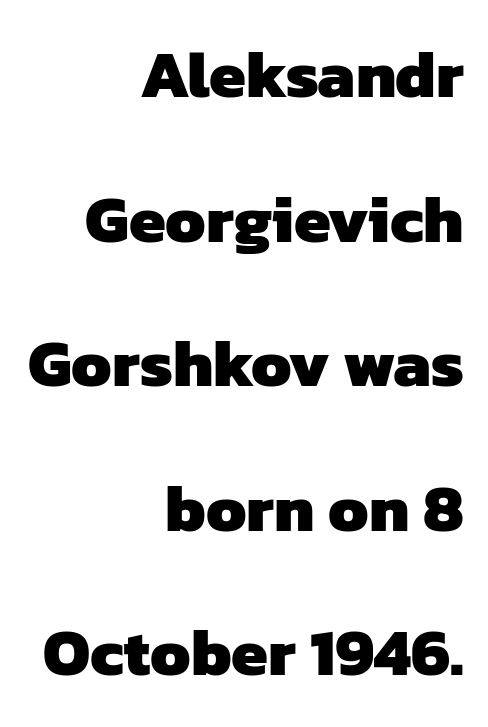
The image shows 66 px heavy sans-serif type; set right-aligned, loose line spacing (2.19x), normal letter spacing, not underlined; low stroke contrast and a medium x-height.
